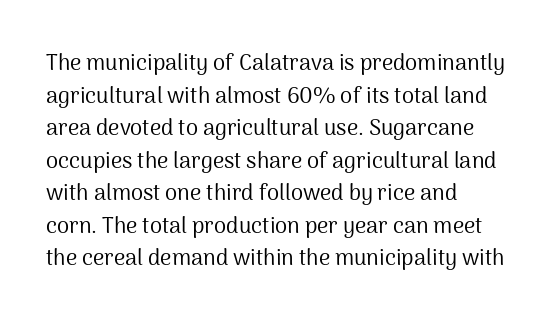
{"italic": "no", "bold": "no", "underline": "no", "align": "left", "line_spacing": "normal", "line_spacing_ratio": 1.48, "letter_spacing": "normal", "letter_spacing_em": 0.0, "glyph_px": 22}
